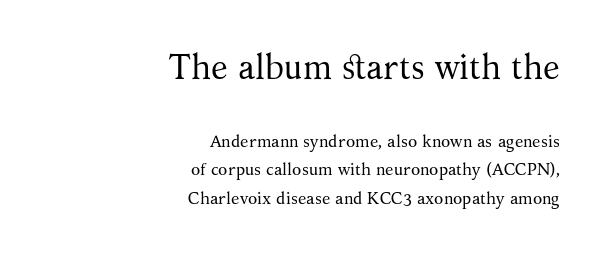
Q: Is the text bold? A: No.
Q: Is the text italic (slanted)? A: No, it is upright.
Q: Is the typeface a serif or a sans-serif typeface? A: Serif.
Q: Is the text underlined? A: No.
Q: How is the paragraph aligned? A: Right-aligned.
Q: Is the spacing between letters normal or unusually wide? A: Normal.
Q: Is the spacing between lines tight, normal or loose? A: Normal.
Q: Which block of text is set in a larger size, the first (top) or the second (bottom)? A: The first (top) one.
Q: Width (condensed, normal, or wide)? A: Normal.
Q: Stroke contrast? A: Medium.
Q: x-height? A: Medium.
Q: Monospaced? A: No.
